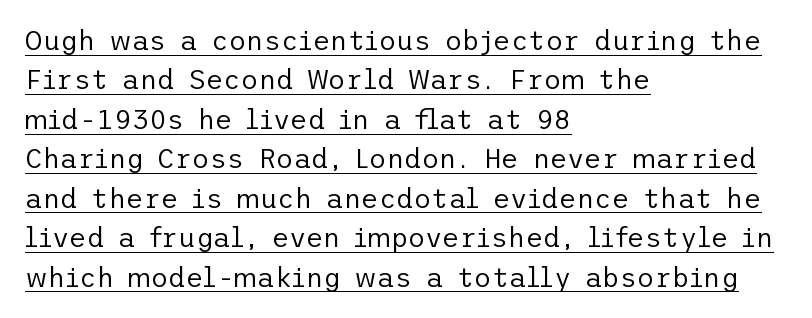
{"italic": "no", "bold": "no", "underline": "yes", "align": "left", "line_spacing": "normal", "line_spacing_ratio": 1.46, "letter_spacing": "normal", "letter_spacing_em": 0.0, "glyph_px": 27}
